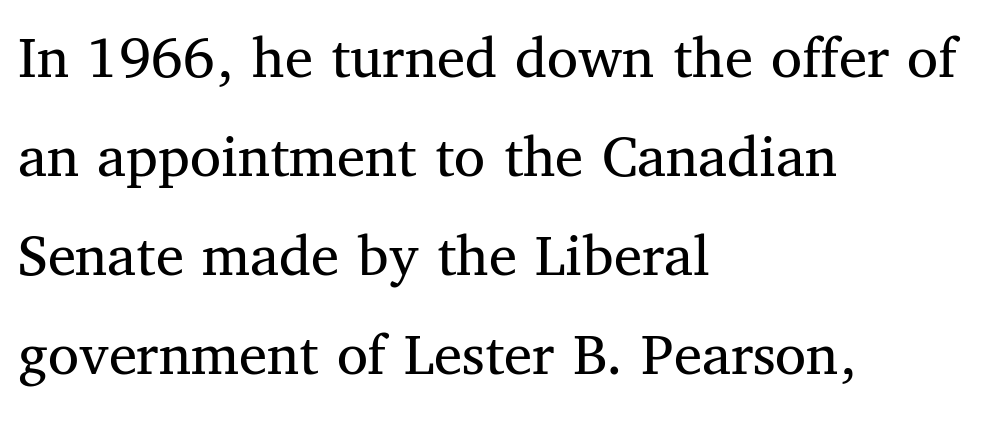
The image shows 63 px regular-weight serif type, upright; set left-aligned, normal line spacing (1.57x), normal letter spacing, not underlined; medium stroke contrast and a medium x-height.
